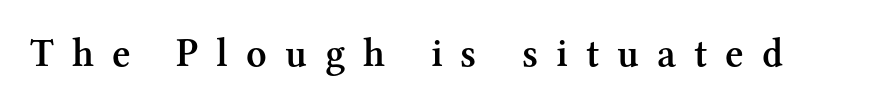
Nobody drew a line under any word here. As a designer I'd log this as weight 600, semibold. These lines are rendered in a variable-pitch font. Each letter's strokes conclude with small projecting serifs. Inter-character spacing is expanded well beyond the font's built-in metrics.
